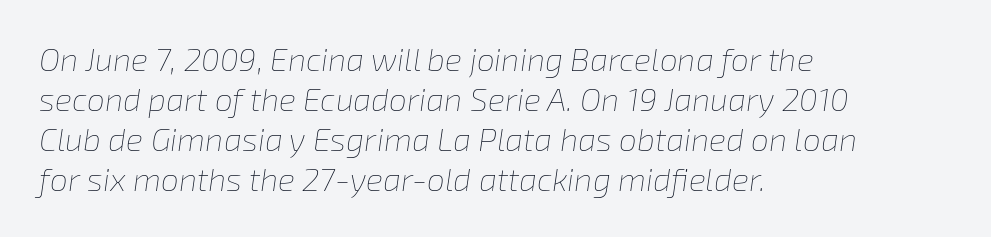
{"italic": "yes", "lean": "right", "slant_degrees": 8, "bold": "no", "weight": "thin", "width": "normal", "stroke_contrast": "low", "x_height": "medium", "monospaced": "no", "underline": "no", "align": "left", "line_spacing": "normal", "line_spacing_ratio": 1.25, "letter_spacing": "normal", "letter_spacing_em": 0.0, "glyph_px": 32}
